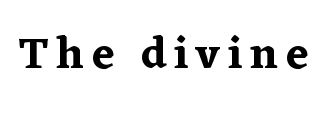
The image shows 45 px serif type, upright; set not underlined; low stroke contrast and a medium x-height.
